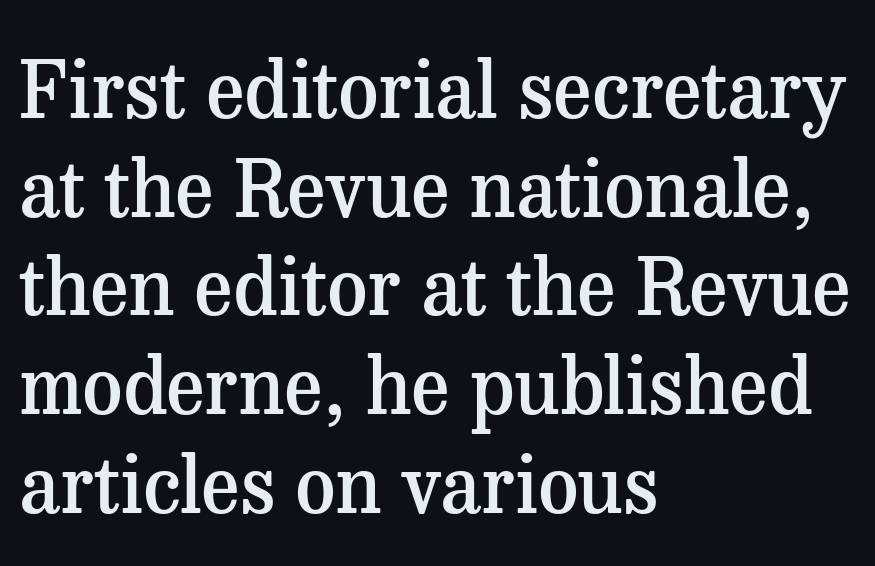
{"serif": "yes", "italic": "no", "bold": "semi", "weight": "semibold", "width": "normal", "stroke_contrast": "medium", "x_height": "medium", "monospaced": "no", "underline": "no", "align": "left", "line_spacing": "normal", "line_spacing_ratio": 1.25, "letter_spacing": "normal", "letter_spacing_em": 0.0, "glyph_px": 79}
